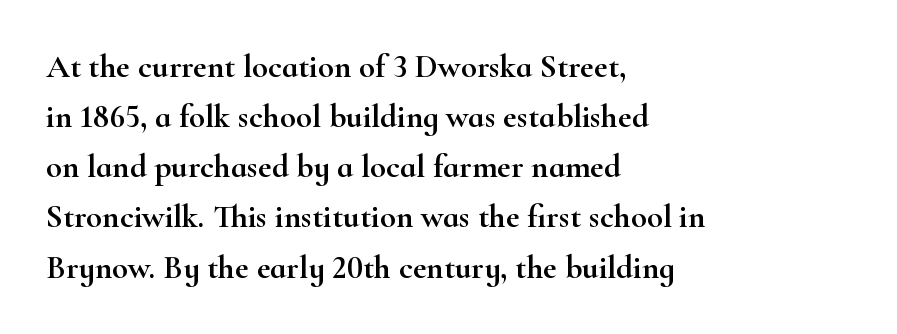
The image shows 33 px wide serif type, upright; set left-aligned, normal line spacing (1.52x), normal letter spacing, not underlined; high stroke contrast and a small x-height.
